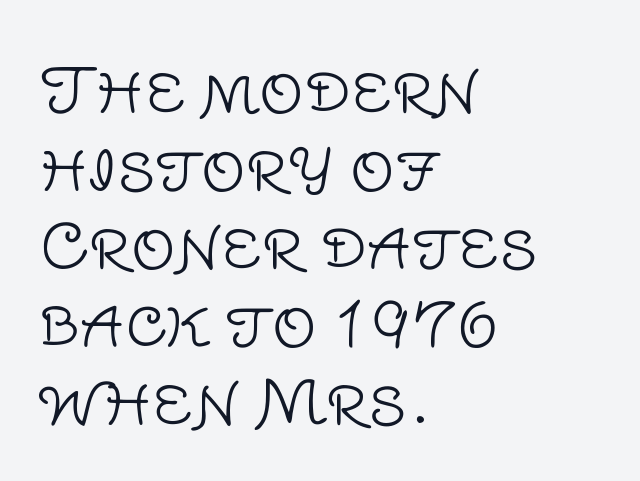
The foot of each line stays bare and open. Each letter's strokes conclude bluntly, with no projecting serifs. Is the type heavy? It reads as light-to-regular instead. Short and long lines alike share a common starting point at left. Regular leading. The type is set solid horizontally, with unmodified tracking.
